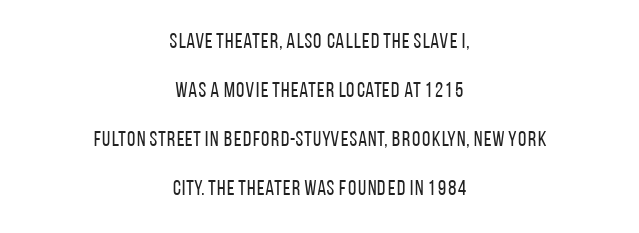
The image shows 21 px text type, upright; set centered, loose line spacing (2.33x), normal letter spacing, not underlined.
